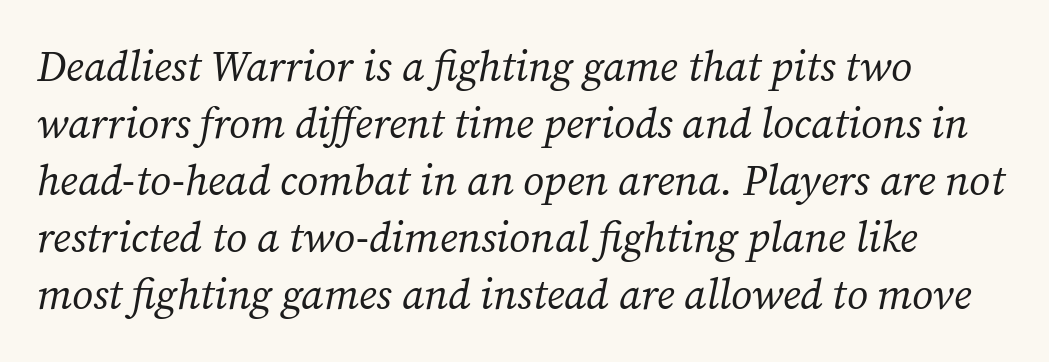
{"serif": "yes", "italic": "yes", "lean": "right", "slant_degrees": 12, "bold": "no", "weight": "regular", "width": "normal", "stroke_contrast": "medium", "x_height": "medium", "monospaced": "no", "underline": "no", "align": "left", "line_spacing": "normal", "line_spacing_ratio": 1.36, "letter_spacing": "normal", "letter_spacing_em": 0.0, "glyph_px": 42}
